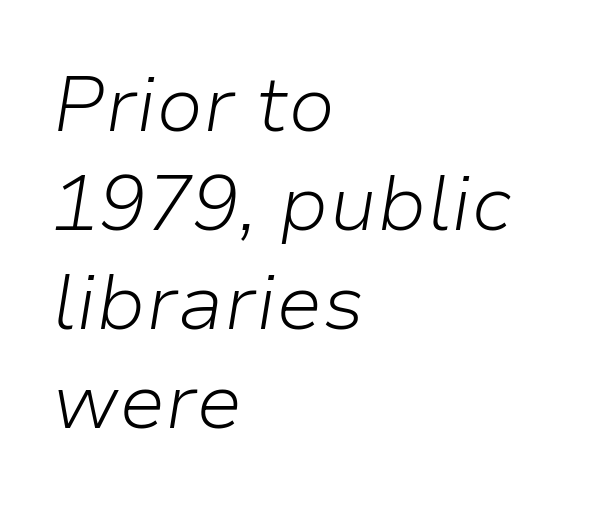
Q: Is the text bold? A: No.
Q: Is the text italic (slanted)? A: Yes, it leans right by about 9 degrees.
Q: Is the text underlined? A: No.
Q: How is the paragraph aligned? A: Left-aligned.
Q: Is the spacing between letters normal or unusually wide? A: Normal.
Q: Is the spacing between lines tight, normal or loose? A: Normal.
Q: Width (condensed, normal, or wide)? A: Normal.
Q: Stroke contrast? A: Low.
Q: x-height? A: Medium.
Q: Monospaced? A: No.
